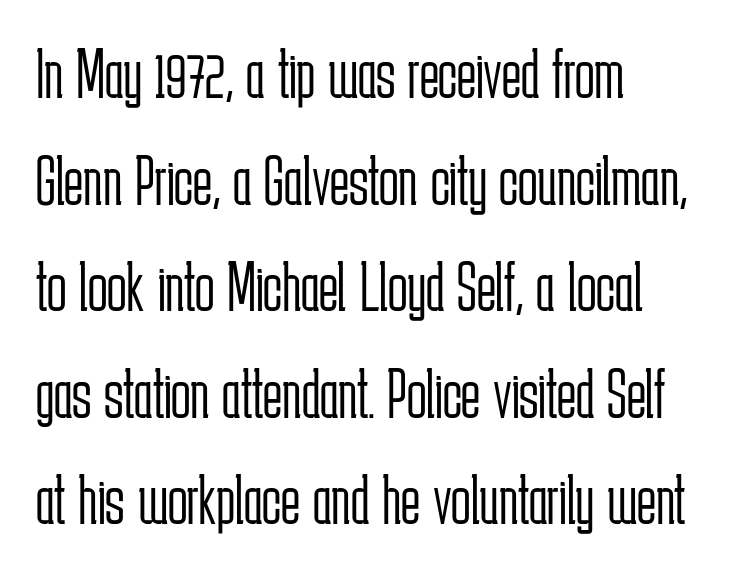
{"serif": "no", "italic": "no", "bold": "no", "weight": "light", "width": "condensed", "stroke_contrast": "low", "x_height": "medium", "monospaced": "no", "underline": "no", "align": "left", "line_spacing": "normal", "line_spacing_ratio": 1.48, "letter_spacing": "normal", "letter_spacing_em": 0.0, "glyph_px": 72}
